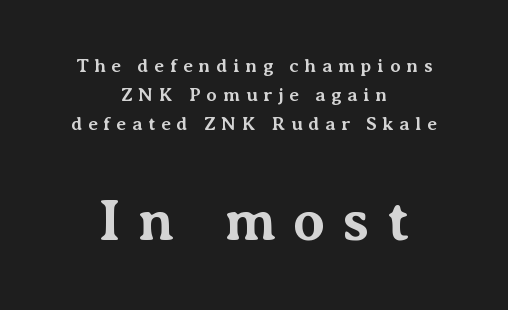
The image shows 58 px bold serif type, upright; set centered, normal line spacing (1.52x), unusually wide letter spacing (+0.3 em), not underlined; the second (bottom) block is 3.05x larger; medium stroke contrast and a medium x-height.
